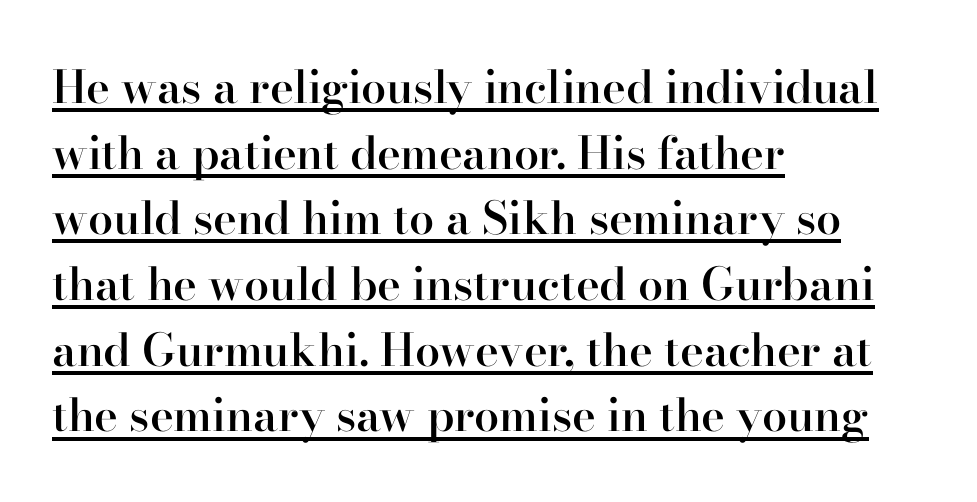
Q: Is the text bold? A: Semi-bold.
Q: Is the text italic (slanted)? A: No, it is upright.
Q: Is the typeface a serif or a sans-serif typeface? A: Serif.
Q: Is the text underlined? A: Yes.
Q: How is the paragraph aligned? A: Left-aligned.
Q: Is the spacing between letters normal or unusually wide? A: Normal.
Q: Is the spacing between lines tight, normal or loose? A: Normal.
Q: Width (condensed, normal, or wide)? A: Normal.
Q: Stroke contrast? A: High.
Q: x-height? A: Small.
Q: Monospaced? A: No.
